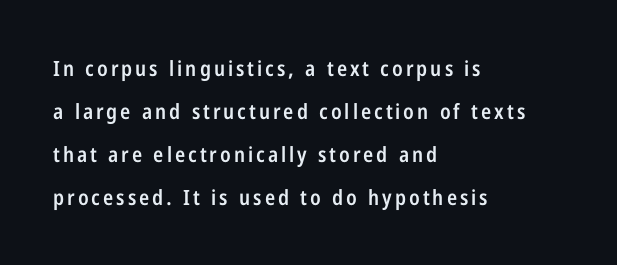
Line starts are locked; line ends wander. Underline: absent. Do the letters lean? They stand straight. Vertical spacing — loose. Semibold letterforms, between regular and bold.
